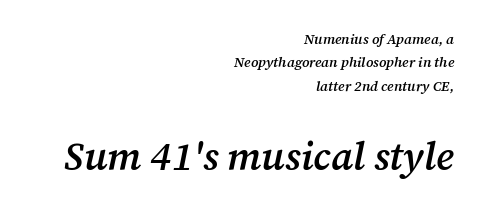
In terms of weight, the rendering is demibold, just under bold. The letters carry serifs — small finishing strokes at the ends of their stems. Does extra space separate the letters? No, they use regular spacing. A typesetter would call this proportional, since set widths differ per character.
